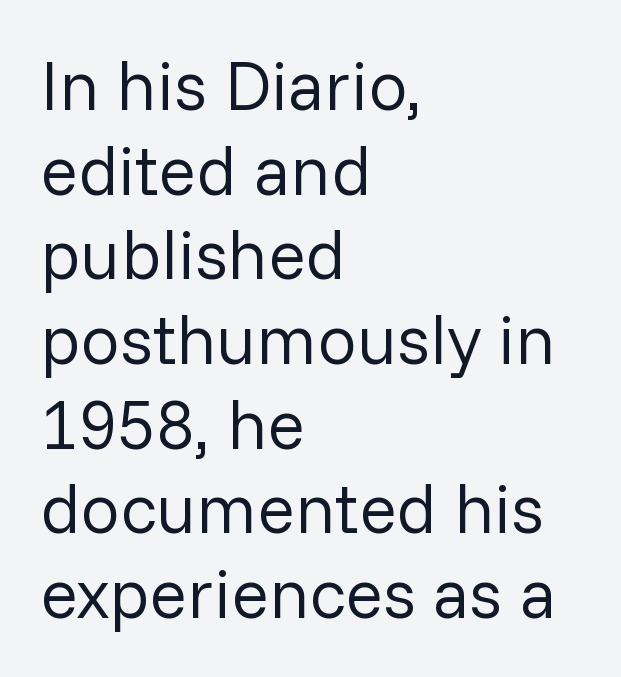
{"serif": "no", "italic": "no", "bold": "no", "weight": "regular", "width": "normal", "stroke_contrast": "low", "x_height": "medium", "monospaced": "no", "underline": "no", "align": "left", "line_spacing_ratio": 1.21, "letter_spacing": "normal", "letter_spacing_em": 0.0, "glyph_px": 70}
